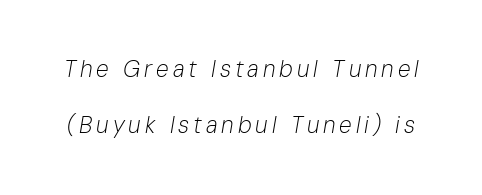
{"italic": "yes", "lean": "right", "slant_degrees": 10, "bold": "no", "underline": "no", "line_spacing": "loose", "line_spacing_ratio": 2.42, "glyph_px": 23}
